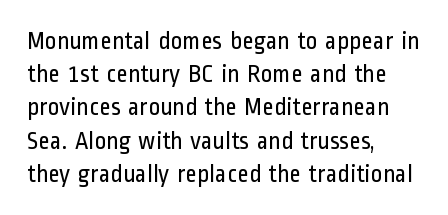
{"italic": "no", "bold": "no", "underline": "no", "align": "left", "line_spacing": "normal", "line_spacing_ratio": 1.33, "letter_spacing": "normal", "letter_spacing_em": 0.0, "glyph_px": 25}
